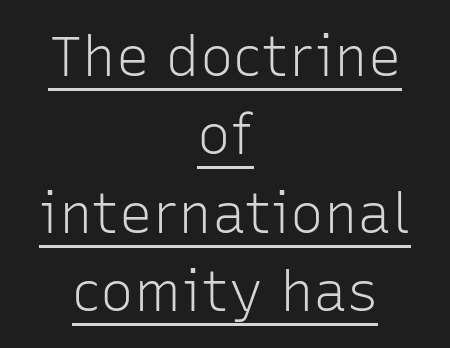
The image shows 56 px light sans-serif type, upright; set centered, normal line spacing (1.4x), normal letter spacing, underlined; low stroke contrast and a medium x-height.
